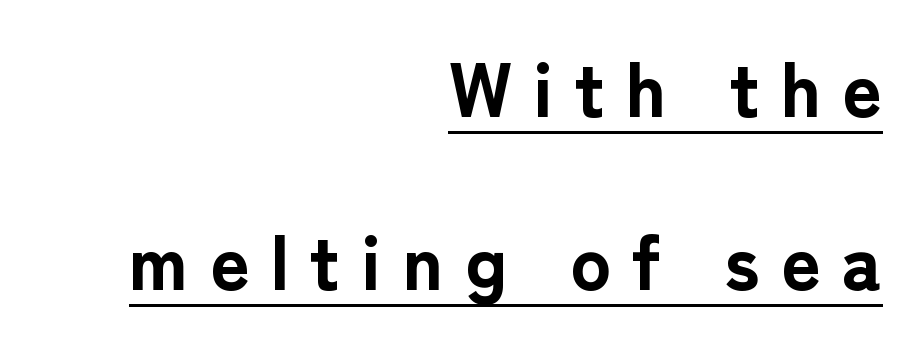
The image shows 76 px bold sans-serif type, upright; set right-aligned, loose line spacing (2.28x), unusually wide letter spacing (+0.28 em), underlined; low stroke contrast and a medium x-height.
